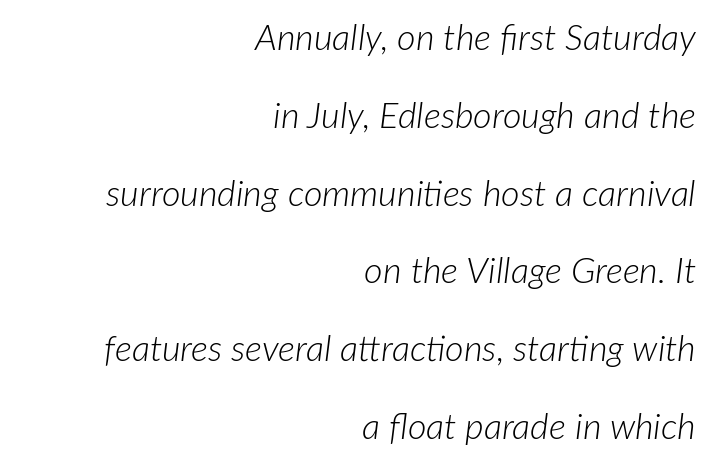
Q: Is the text bold? A: No.
Q: Is the text italic (slanted)? A: Yes, it leans right by about 7 degrees.
Q: Is the text underlined? A: No.
Q: How is the paragraph aligned? A: Right-aligned.
Q: Is the spacing between letters normal or unusually wide? A: Normal.
Q: Is the spacing between lines tight, normal or loose? A: Loose.
Q: Width (condensed, normal, or wide)? A: Normal.
Q: Stroke contrast? A: Low.
Q: x-height? A: Medium.
Q: Monospaced? A: No.
